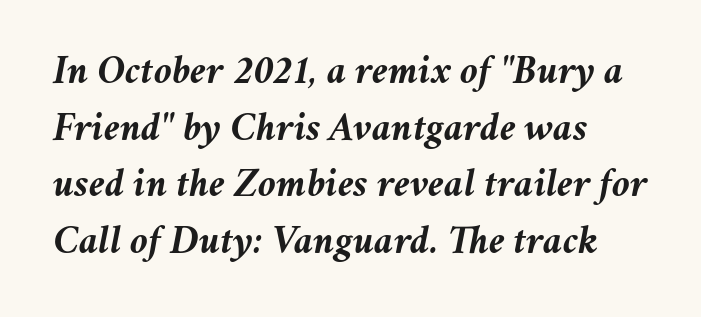
Q: Is the text bold? A: Yes.
Q: Is the text italic (slanted)? A: Yes, it leans right by about 11 degrees.
Q: Is the text underlined? A: No.
Q: How is the paragraph aligned? A: Left-aligned.
Q: Is the spacing between letters normal or unusually wide? A: Normal.
Q: Is the spacing between lines tight, normal or loose? A: Normal.
Q: Width (condensed, normal, or wide)? A: Normal.
Q: Stroke contrast? A: Medium.
Q: x-height? A: Medium.
Q: Monospaced? A: No.
